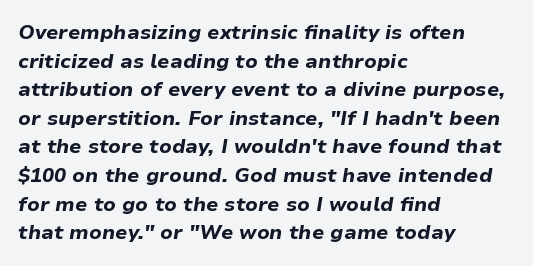
{"italic": "yes", "lean": "right", "slant_degrees": 9, "bold": "yes", "underline": "no", "align": "left", "line_spacing": "normal", "line_spacing_ratio": 1.43, "letter_spacing": "normal", "letter_spacing_em": 0.0, "glyph_px": 20}
